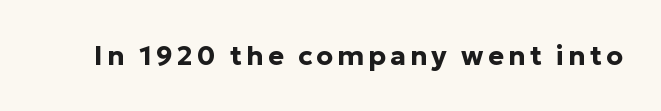
Q: Is the text bold? A: Yes.
Q: Is the text italic (slanted)? A: No, it is upright.
Q: Is the text underlined? A: No.
